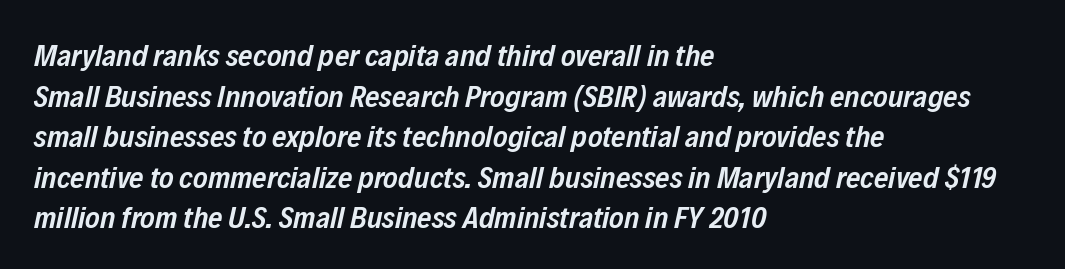
Line spacing here is normal. Character widths vary here, with narrow letters taking less room than wide ones. One-word summary of the alignment: left. The font's italic variant was chosen for this text.
